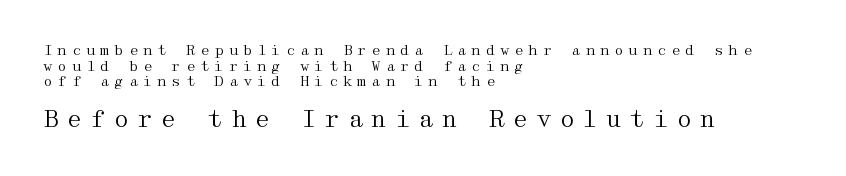
{"italic": "no", "bold": "no", "underline": "no", "align": "left", "line_spacing": "tight", "line_spacing_ratio": 1.11, "letter_spacing": "wide", "letter_spacing_em": 0.32, "larger_block": "second", "size_ratio": 1.64, "glyph_px": 23}
